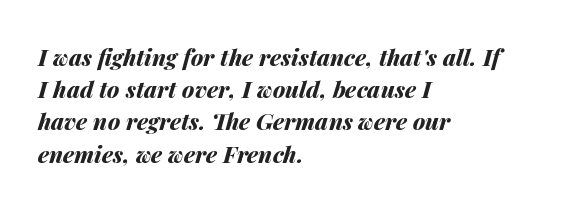
The image shows 23 px bold type, italic (leaning right); set left-aligned, normal line spacing (1.4x), normal letter spacing, not underlined.
